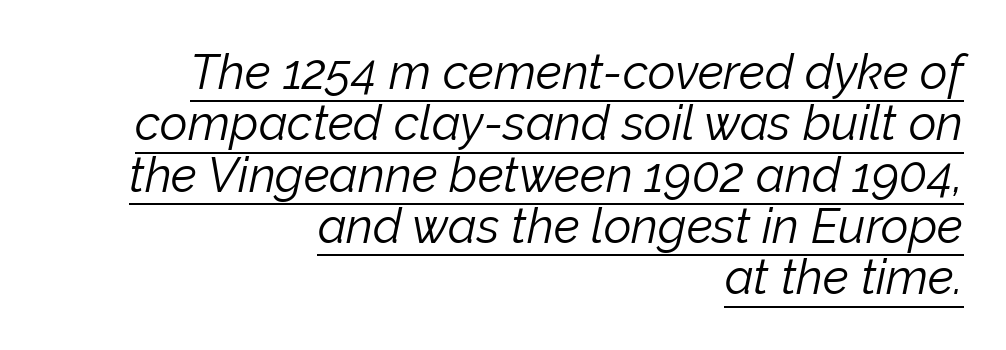
Q: Is the text bold? A: No.
Q: Is the text italic (slanted)? A: Yes, it leans right by about 12 degrees.
Q: Is the text underlined? A: Yes.
Q: How is the paragraph aligned? A: Right-aligned.
Q: Is the spacing between letters normal or unusually wide? A: Normal.
Q: Is the spacing between lines tight, normal or loose? A: Tight.
Q: Width (condensed, normal, or wide)? A: Normal.
Q: Stroke contrast? A: Low.
Q: x-height? A: Medium.
Q: Monospaced? A: No.
